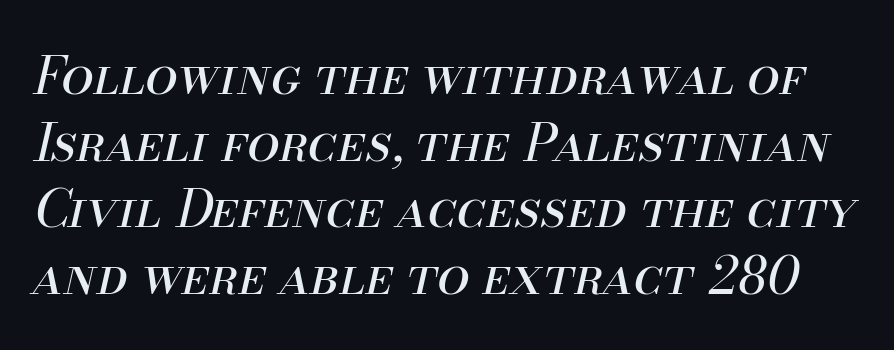
The image shows 52 px regular-weight type, italic (leaning right); set normal line spacing (1.28x), normal letter spacing, not underlined; medium stroke contrast and a small x-height.
